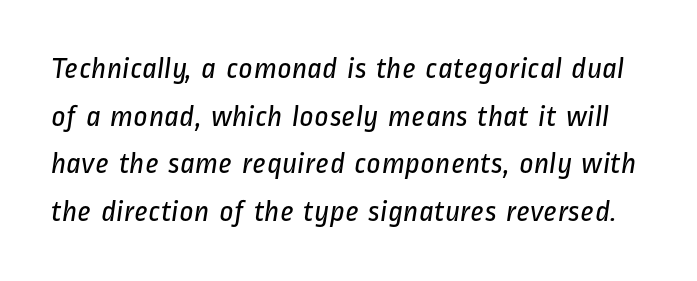
{"serif": "no", "bold": "no", "weight": "regular", "width": "condensed", "stroke_contrast": "low", "x_height": "medium", "monospaced": "no", "underline": "no", "line_spacing": "normal", "line_spacing_ratio": 1.54, "letter_spacing": "normal", "letter_spacing_em": 0.0, "glyph_px": 31}
